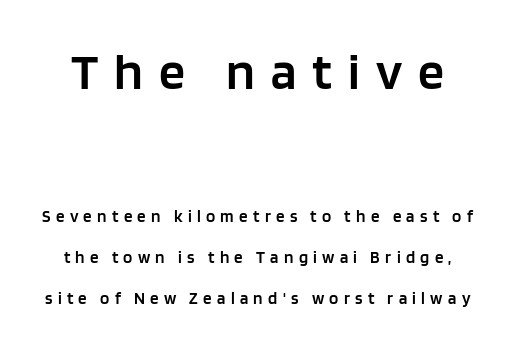
Q: Is the text bold? A: Semi-bold.
Q: Is the text italic (slanted)? A: No, it is upright.
Q: Is the typeface a serif or a sans-serif typeface? A: Sans-serif.
Q: Is the text underlined? A: No.
Q: Is the spacing between letters normal or unusually wide? A: Unusually wide.
Q: Is the spacing between lines tight, normal or loose? A: Loose.
Q: Which block of text is set in a larger size, the first (top) or the second (bottom)? A: The first (top) one.
Q: Width (condensed, normal, or wide)? A: Normal.
Q: Stroke contrast? A: Low.
Q: x-height? A: Large.
Q: Monospaced? A: No.
